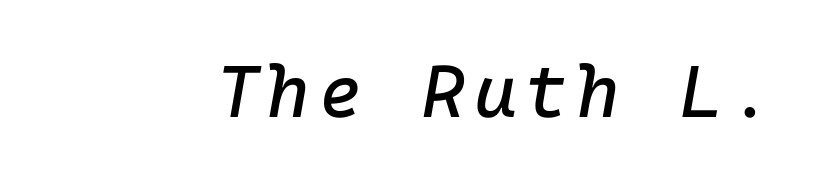
Q: Is the text italic (slanted)? A: Yes, it leans right by about 10 degrees.
Q: Is the text underlined? A: No.
Q: Width (condensed, normal, or wide)? A: Normal.
Q: Stroke contrast? A: Low.
Q: x-height? A: Medium.
